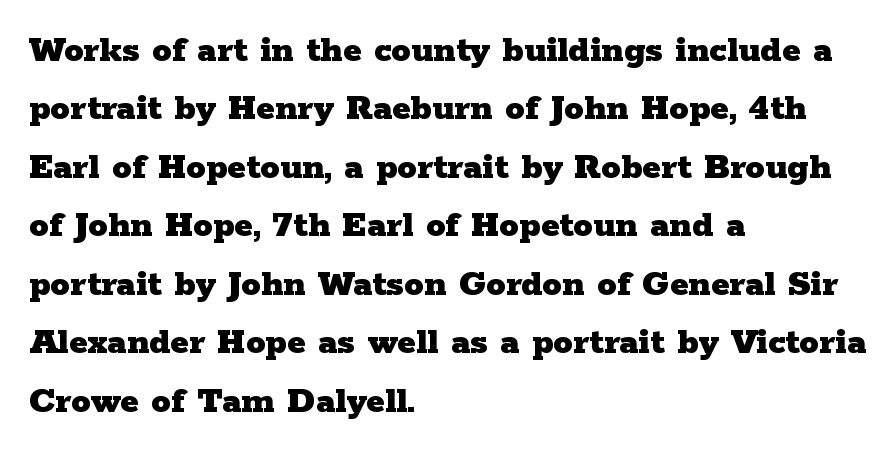
The image shows 39 px heavy, wide serif type, upright; set left-aligned, normal line spacing (1.5x), normal letter spacing, not underlined; low stroke contrast and a medium x-height.
